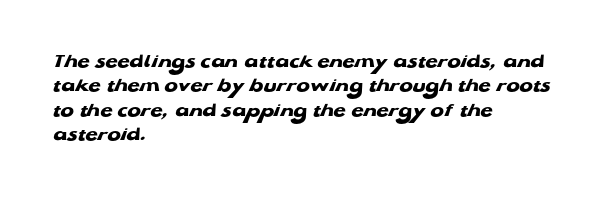
This sample uses plain, unmodified letter spacing. Words float on clear page, feet unadorned. Students, this is bold: see how much ink each stroke carries. The lines in this sample share a left origin and differ only in where they stop.
